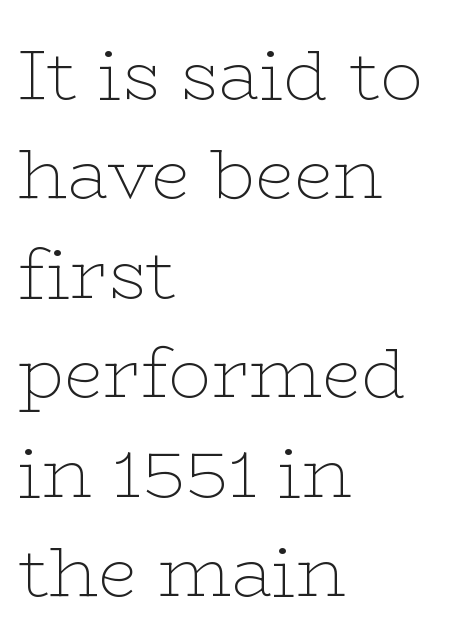
{"serif": "yes", "italic": "no", "bold": "no", "weight": "thin", "width": "wide", "stroke_contrast": "low", "x_height": "medium", "monospaced": "no", "underline": "no", "align": "left", "line_spacing": "normal", "line_spacing_ratio": 1.4, "letter_spacing": "normal", "letter_spacing_em": 0.0, "glyph_px": 71}
